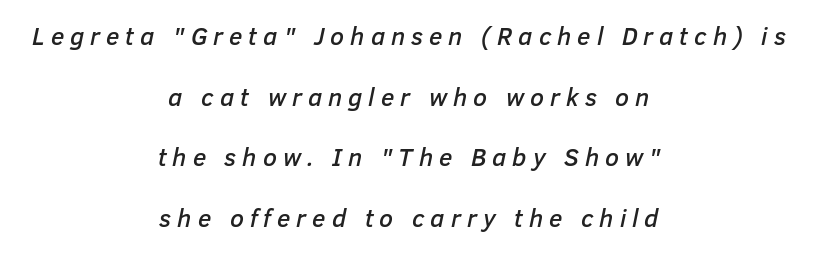
Q: Is the text italic (slanted)? A: Yes, it leans right by about 12 degrees.
Q: Is the text underlined? A: No.
Q: How is the paragraph aligned? A: Centered.
Q: Is the spacing between letters normal or unusually wide? A: Unusually wide.
Q: Is the spacing between lines tight, normal or loose? A: Loose.
